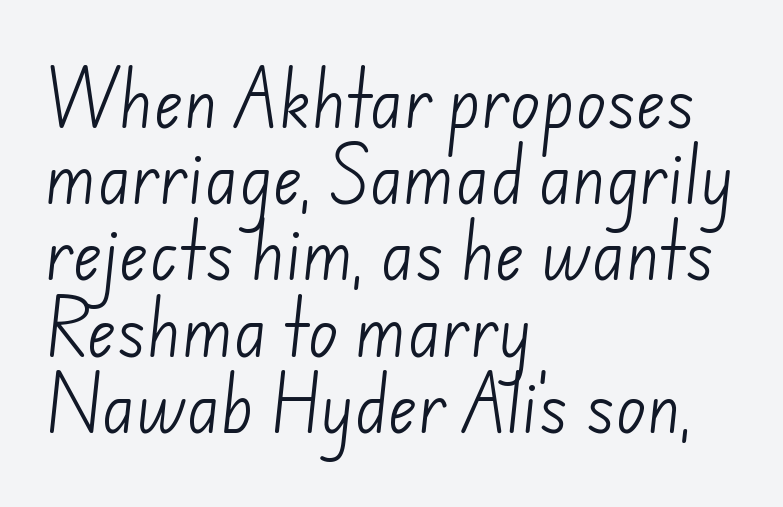
Rule under the text: the space is simply empty. Typographically, this falls in the sans-serif category. Do the characters align in a grid? No, the font is proportional. No extra ink here — the face is not bold.
